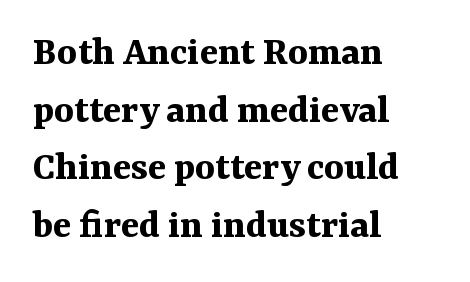
{"serif": "yes", "italic": "no", "bold": "yes", "weight": "bold", "width": "normal", "stroke_contrast": "medium", "x_height": "medium", "monospaced": "no", "underline": "no", "align": "left", "line_spacing": "normal", "line_spacing_ratio": 1.37, "letter_spacing": "normal", "letter_spacing_em": 0.0, "glyph_px": 42}
